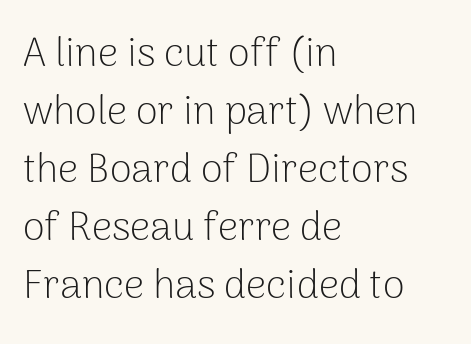
Q: Is the text bold? A: No.
Q: Is the text italic (slanted)? A: No, it is upright.
Q: Is the typeface a serif or a sans-serif typeface? A: Sans-serif.
Q: Is the text underlined? A: No.
Q: How is the paragraph aligned? A: Left-aligned.
Q: Is the spacing between letters normal or unusually wide? A: Normal.
Q: Is the spacing between lines tight, normal or loose? A: Normal.
Q: Width (condensed, normal, or wide)? A: Normal.
Q: Stroke contrast? A: Low.
Q: x-height? A: Medium.
Q: Monospaced? A: No.
